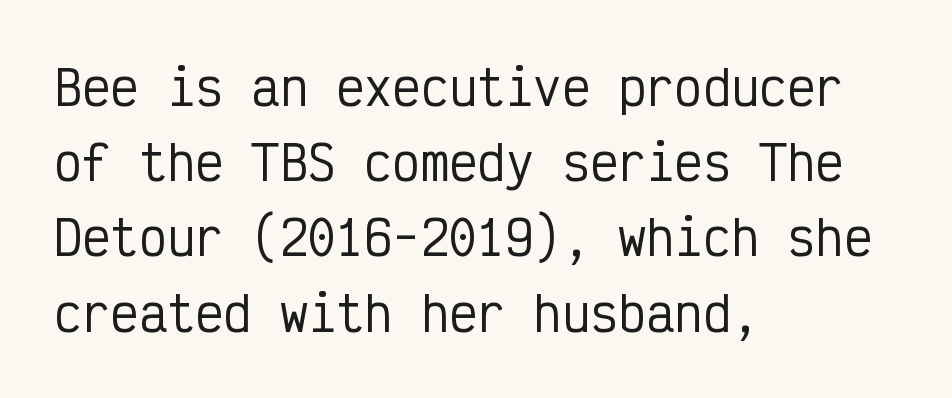
Every character sits straight up, as roman type does. Regarding serifs, this sample does without them. Does the copy run flush right? No — it runs flush left. Leading: standard. Unmarked baselines from the first word to the last. What stands out about the letter spacing? Nothing — it is the standard amount.
